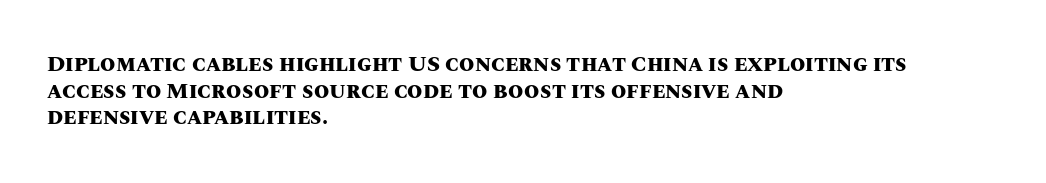
The image shows 22 px bold type, upright; set left-aligned, line spacing 1.21x, normal letter spacing, not underlined.
